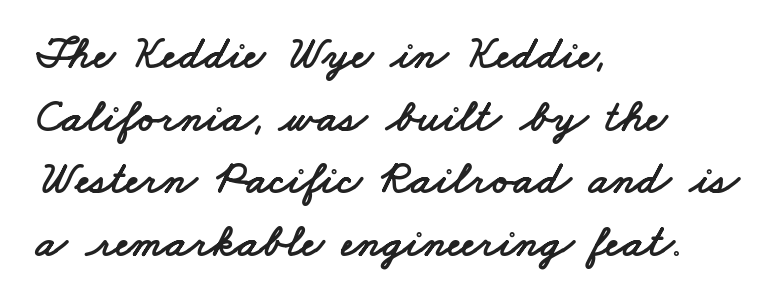
The space beneath each line is pristine and unruled. These lines are composed in type without serifs. These lines keep a tight, regular rhythm from letter to letter. The passage shown is typed in a proportional face where columns would drift.
